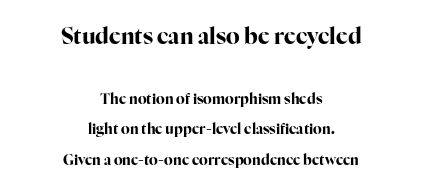
The image shows 22 px bold type, upright; set centered, loose line spacing (2.18x), normal letter spacing, not underlined; the first (top) block is 1.57x larger.
